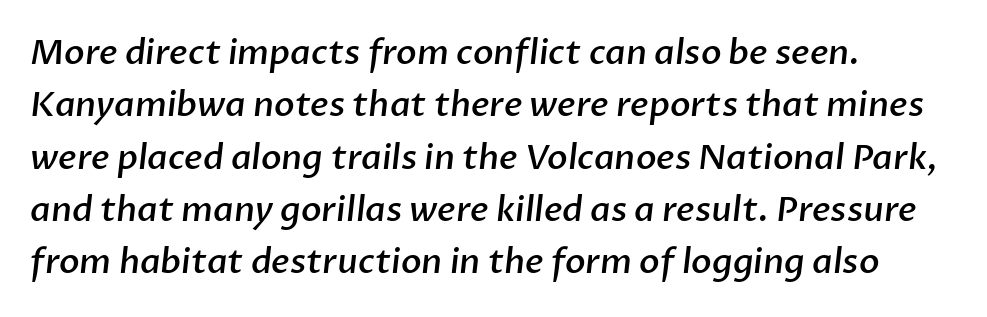
Q: Is the text bold? A: Semi-bold.
Q: Is the typeface a serif or a sans-serif typeface? A: Sans-serif.
Q: Is the text underlined? A: No.
Q: How is the paragraph aligned? A: Left-aligned.
Q: Is the spacing between letters normal or unusually wide? A: Normal.
Q: Is the spacing between lines tight, normal or loose? A: Normal.
Q: Width (condensed, normal, or wide)? A: Normal.
Q: Stroke contrast? A: Low.
Q: x-height? A: Medium.
Q: Monospaced? A: No.
